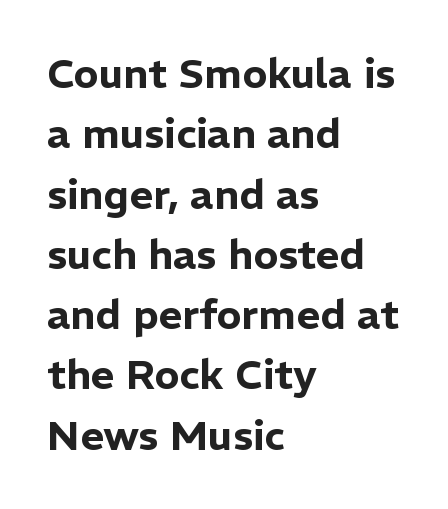
Q: Is the text italic (slanted)? A: No, it is upright.
Q: Is the typeface a serif or a sans-serif typeface? A: Sans-serif.
Q: Is the text underlined? A: No.
Q: How is the paragraph aligned? A: Left-aligned.
Q: Is the spacing between letters normal or unusually wide? A: Normal.
Q: Is the spacing between lines tight, normal or loose? A: Normal.
Q: Width (condensed, normal, or wide)? A: Normal.
Q: Stroke contrast? A: Low.
Q: x-height? A: Medium.
Q: Monospaced? A: No.
